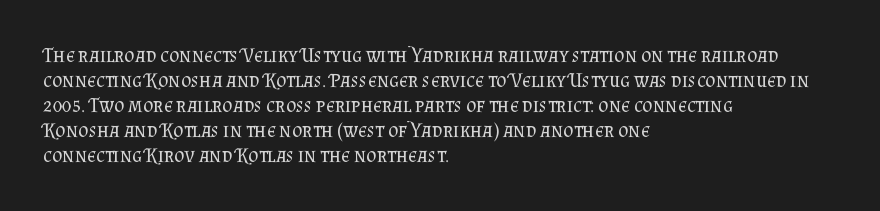
Underline: absent. These glyphs show unthickened strokes, regular width or finer. The leading is moderate, giving the passage an even texture. Upright lettering throughout.
